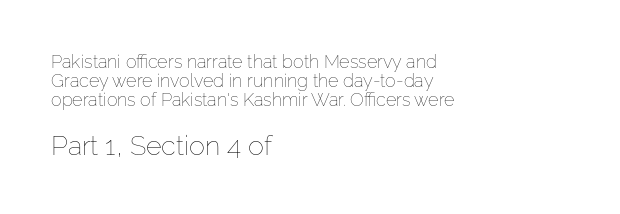
{"italic": "no", "bold": "no", "underline": "no", "align": "left", "line_spacing": "tight", "line_spacing_ratio": 1.05, "letter_spacing": "normal", "letter_spacing_em": 0.0, "larger_block": "second", "size_ratio": 1.5, "glyph_px": 27}
